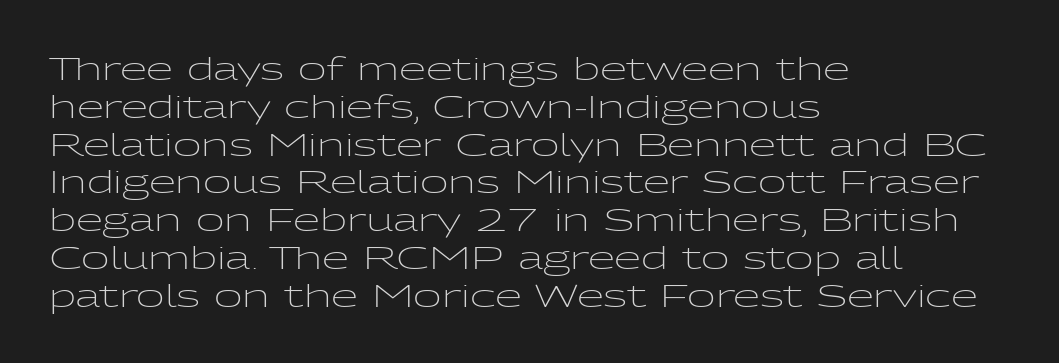
{"serif": "no", "italic": "no", "bold": "no", "weight": "light", "width": "wide", "stroke_contrast": "low", "x_height": "medium", "monospaced": "no", "underline": "no", "align": "left", "line_spacing_ratio": 1.22, "letter_spacing": "normal", "letter_spacing_em": 0.0, "glyph_px": 31}
